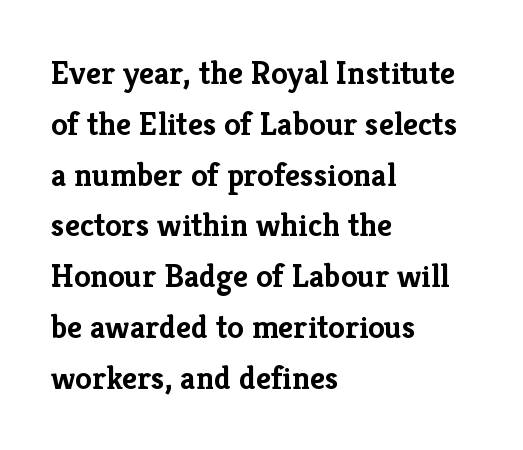
Q: Is the text bold? A: Yes.
Q: Is the text italic (slanted)? A: No, it is upright.
Q: Is the typeface a serif or a sans-serif typeface? A: Serif.
Q: Is the text underlined? A: No.
Q: How is the paragraph aligned? A: Left-aligned.
Q: Is the spacing between letters normal or unusually wide? A: Normal.
Q: Is the spacing between lines tight, normal or loose? A: Normal.
Q: Width (condensed, normal, or wide)? A: Normal.
Q: Stroke contrast? A: Low.
Q: x-height? A: Medium.
Q: Monospaced? A: No.
